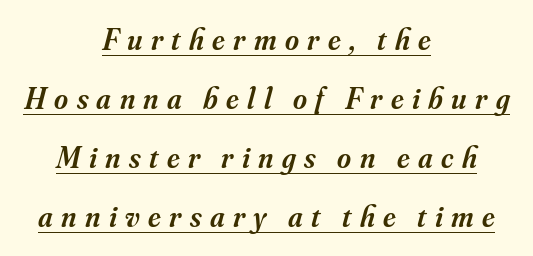
{"serif": "yes", "italic": "yes", "lean": "right", "slant_degrees": 16, "bold": "semi", "weight": "semibold", "width": "normal", "stroke_contrast": "medium", "x_height": "small", "monospaced": "no", "underline": "yes", "align": "center", "line_spacing": "loose", "line_spacing_ratio": 1.97, "letter_spacing": "wide", "letter_spacing_em": 0.28, "glyph_px": 30}
